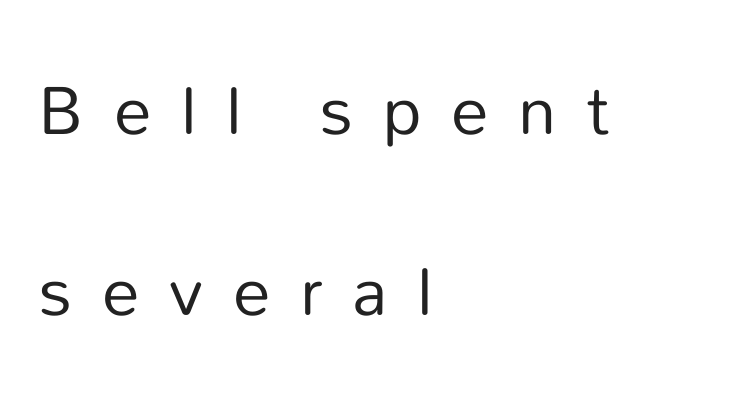
Q: Is the text bold? A: No.
Q: Is the text italic (slanted)? A: No, it is upright.
Q: Is the typeface a serif or a sans-serif typeface? A: Sans-serif.
Q: Is the text underlined? A: No.
Q: How is the paragraph aligned? A: Left-aligned.
Q: Is the spacing between letters normal or unusually wide? A: Unusually wide.
Q: Is the spacing between lines tight, normal or loose? A: Loose.
Q: Width (condensed, normal, or wide)? A: Normal.
Q: Stroke contrast? A: Low.
Q: x-height? A: Medium.
Q: Monospaced? A: No.
